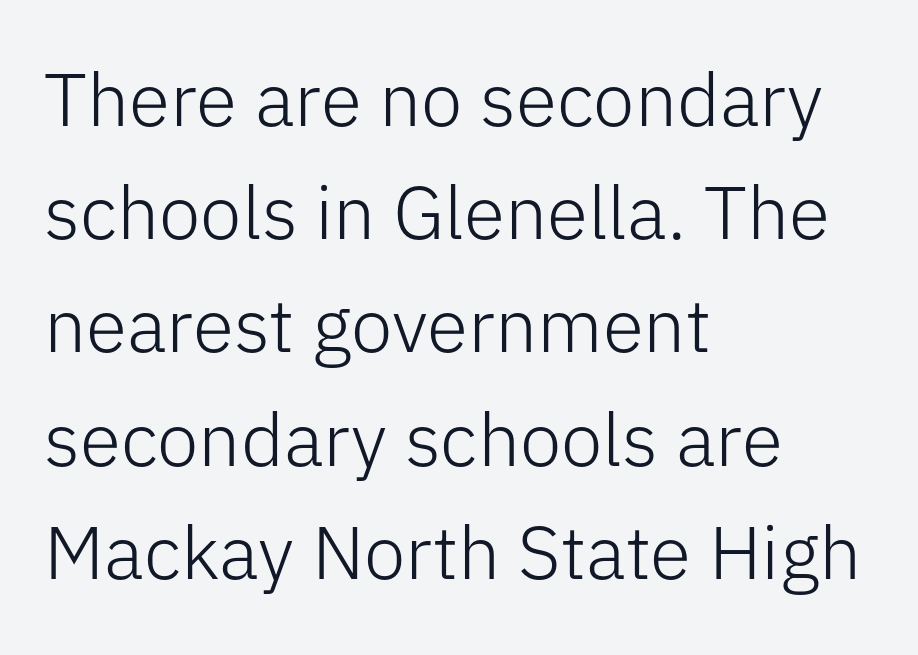
Default kerning and tracking; the words read as compact shapes. Notice how the passage keeps a crisp vertical edge on the left only. The specimen reads as upright at a glance. The font sits on the lighter half of the weight spectrum, regular included. Any mark beneath the type? The region is blank. These lines are composed in type without serifs.
